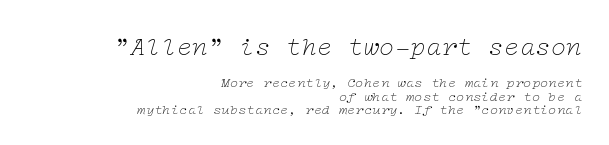
The image shows 26 px text type, italic (leaning right); set right-aligned, tight line spacing (0.95x), normal letter spacing, not underlined; the first (top) block is 1.86x larger.
